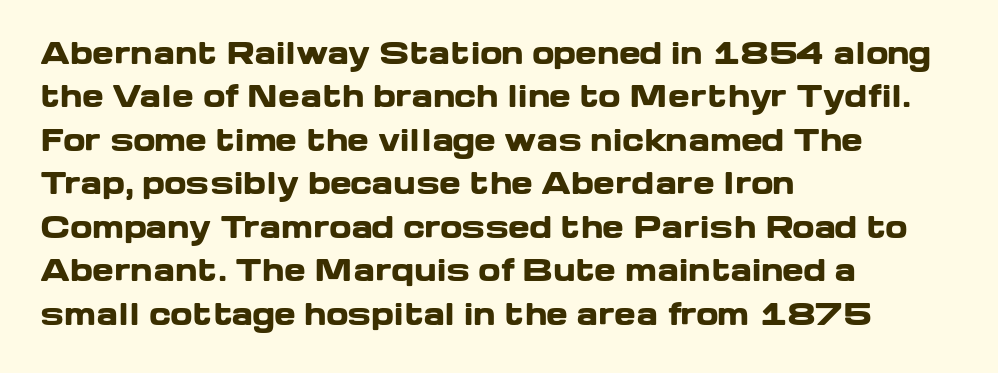
Q: Is the text bold? A: Yes.
Q: Is the text italic (slanted)? A: No, it is upright.
Q: Is the typeface a serif or a sans-serif typeface? A: Sans-serif.
Q: Is the text underlined? A: No.
Q: How is the paragraph aligned? A: Left-aligned.
Q: Is the spacing between letters normal or unusually wide? A: Normal.
Q: Is the spacing between lines tight, normal or loose? A: Normal.
Q: Width (condensed, normal, or wide)? A: Wide.
Q: Stroke contrast? A: Low.
Q: x-height? A: Medium.
Q: Monospaced? A: No.
